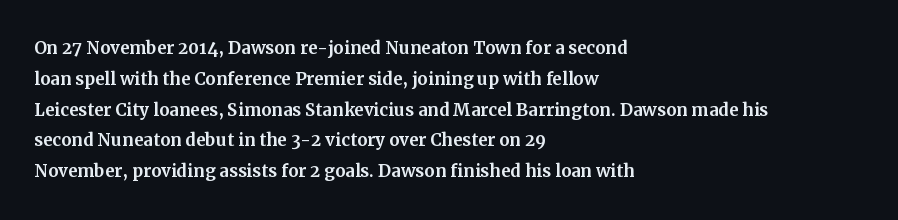
Q: Is the text italic (slanted)? A: No, it is upright.
Q: Is the text underlined? A: No.
Q: How is the paragraph aligned? A: Left-aligned.
Q: Is the spacing between letters normal or unusually wide? A: Normal.
Q: Is the spacing between lines tight, normal or loose? A: Normal.
